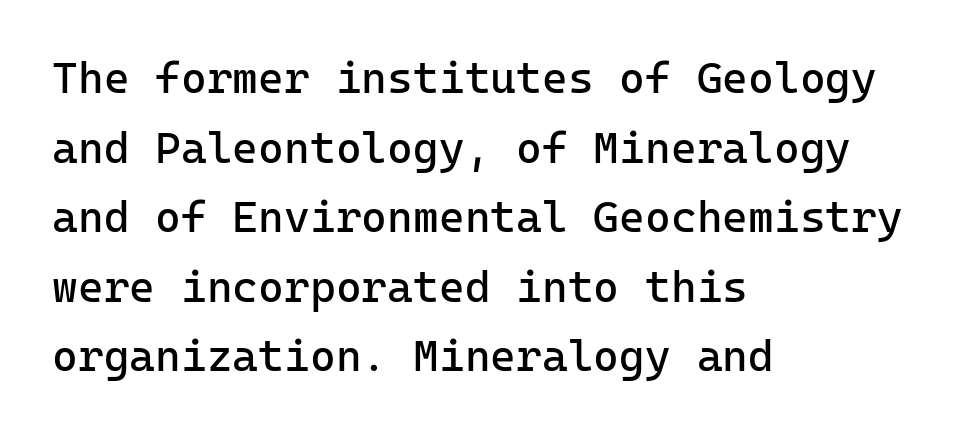
The image shows 44 px regular-weight sans-serif type, upright, monospaced; set left-aligned, normal line spacing (1.58x), normal letter spacing, not underlined; low stroke contrast and a medium x-height.
